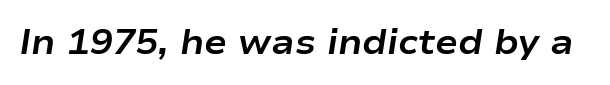
The image shows 34 px bold, wide type, italic (leaning right); set normal letter spacing, not underlined; low stroke contrast and a medium x-height.
